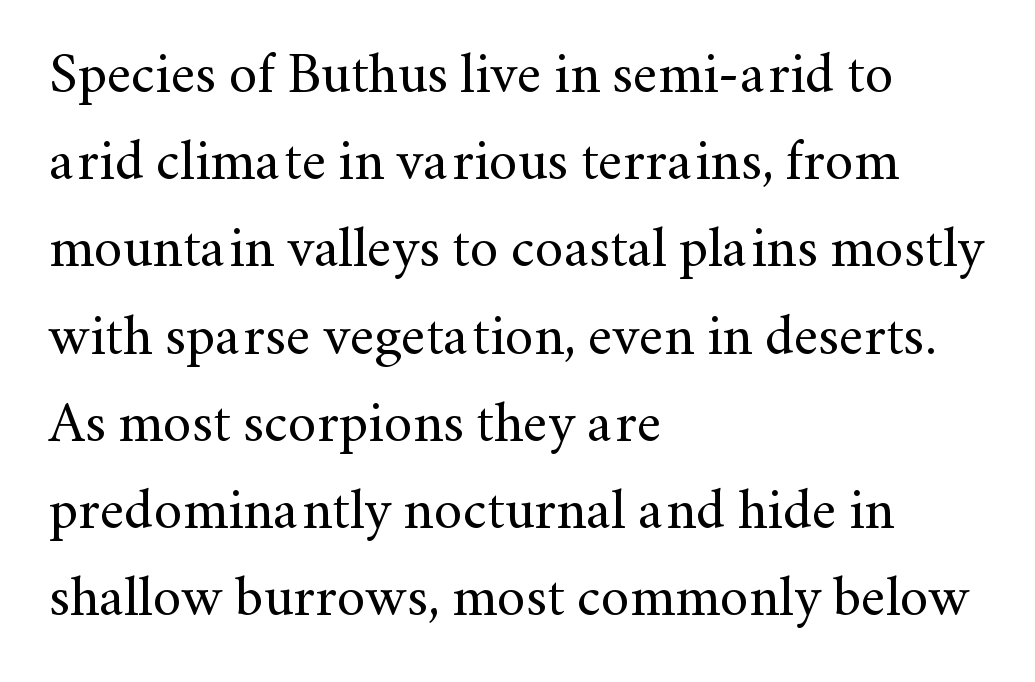
Q: Is the text bold? A: No.
Q: Is the text italic (slanted)? A: No, it is upright.
Q: Is the typeface a serif or a sans-serif typeface? A: Serif.
Q: Is the text underlined? A: No.
Q: How is the paragraph aligned? A: Left-aligned.
Q: Is the spacing between letters normal or unusually wide? A: Normal.
Q: Is the spacing between lines tight, normal or loose? A: Normal.
Q: Width (condensed, normal, or wide)? A: Normal.
Q: Stroke contrast? A: Medium.
Q: x-height? A: Small.
Q: Monospaced? A: No.
